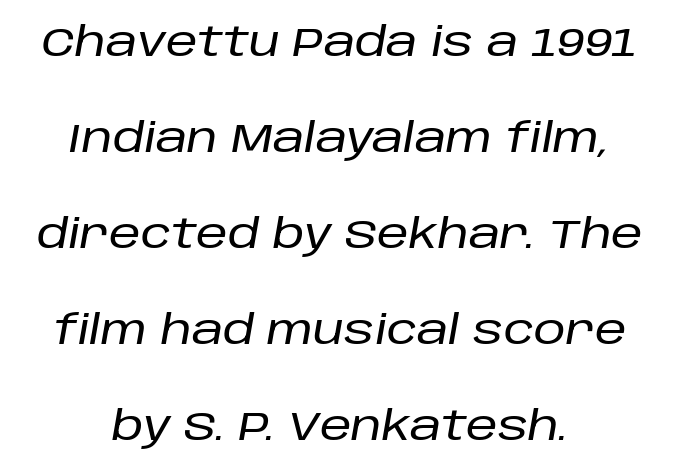
The words here are not underlined. A typesetter would mark this as italic. Leftover space on each line is divided equally before and after the words. Think of a printed novel: that variable character pitch is what you see here. Airy leading.
